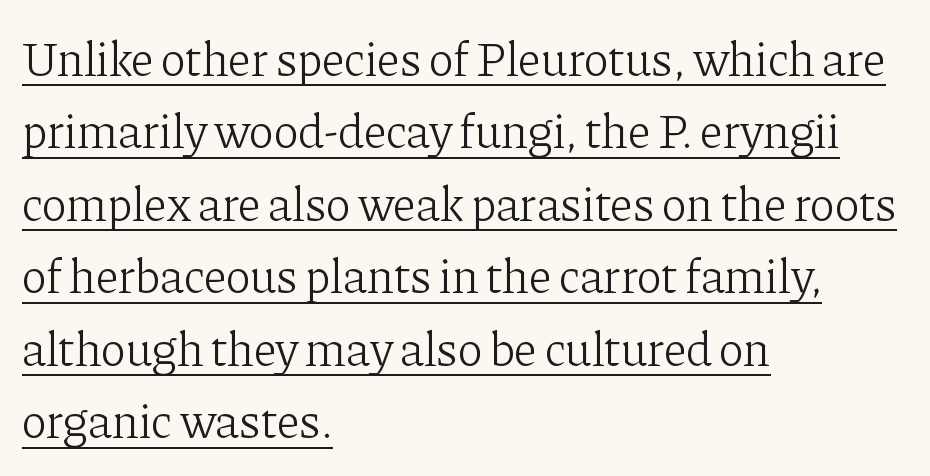
The letters sit at their default tracking, neither squeezed nor spread. Tall strokes in this sample are plumb rather than angled. Check where the strokes stop: tiny serifs finish them off. The typesetter chose a ragged-right arrangement here. Spacing verdict: proportional, widths tailored to each character.
